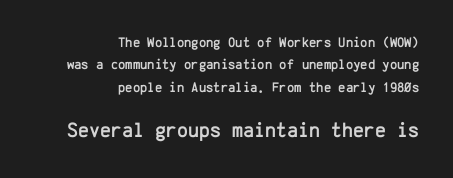
{"italic": "no", "underline": "no", "align": "right", "line_spacing": "normal", "line_spacing_ratio": 1.6, "letter_spacing": "normal", "letter_spacing_em": 0.0, "larger_block": "second", "size_ratio": 1.5, "glyph_px": 21}
